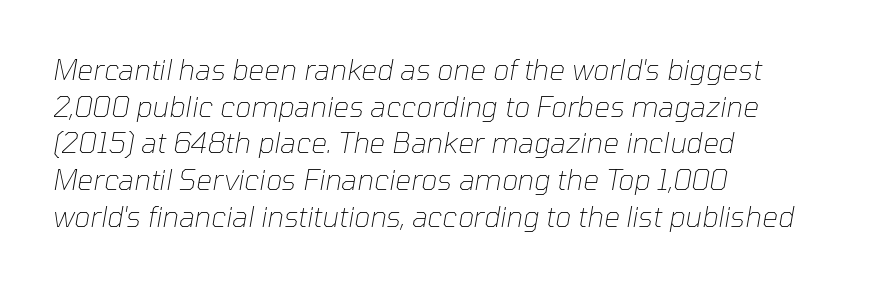
The image shows 28 px thin type, italic (leaning right); set left-aligned, normal line spacing (1.31x), normal letter spacing, not underlined; low stroke contrast and a medium x-height.
